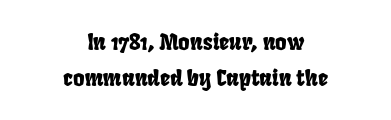
The image shows 22 px text type; set centered, normal line spacing (1.62x), normal letter spacing, not underlined.
